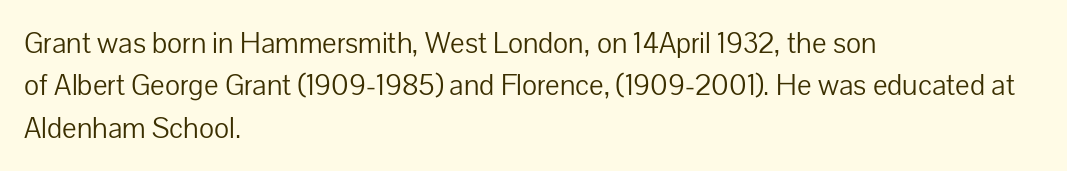
{"serif": "no", "italic": "no", "bold": "no", "weight": "light", "width": "normal", "stroke_contrast": "low", "x_height": "medium", "monospaced": "no", "underline": "no", "align": "left", "line_spacing": "normal", "line_spacing_ratio": 1.46, "letter_spacing": "normal", "letter_spacing_em": 0.0, "glyph_px": 29}
